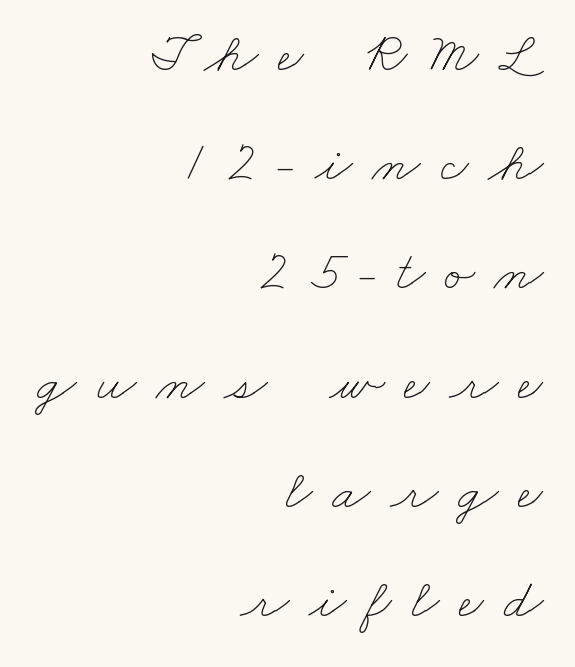
Q: Is the text bold? A: No.
Q: Is the text underlined? A: No.
Q: How is the paragraph aligned? A: Right-aligned.
Q: Is the spacing between letters normal or unusually wide? A: Unusually wide.
Q: Is the spacing between lines tight, normal or loose? A: Loose.
Q: Width (condensed, normal, or wide)? A: Wide.
Q: Stroke contrast? A: Low.
Q: x-height? A: Small.
Q: Monospaced? A: No.
